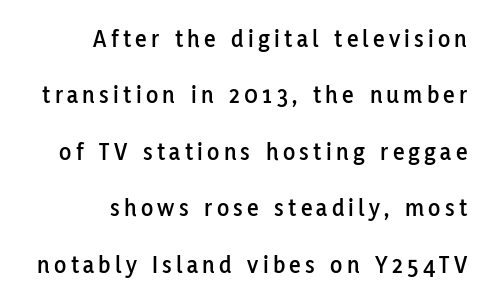
These lines stack with their right ends in a neat column. If you drew a line through each stem, it would be perfectly vertical. Successive baselines arrive slowly, with a big drop between each. Anything drawn beneath the words? Only blank space.
